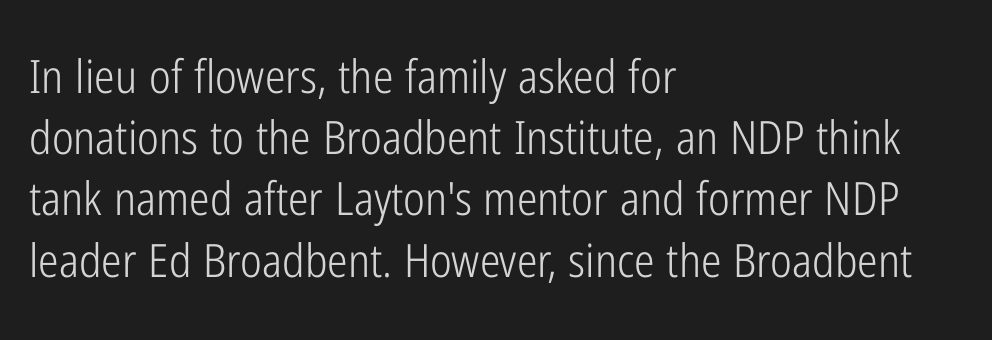
{"serif": "no", "italic": "no", "bold": "no", "weight": "light", "width": "condensed", "stroke_contrast": "low", "x_height": "medium", "monospaced": "no", "underline": "no", "align": "left", "line_spacing": "normal", "line_spacing_ratio": 1.33, "letter_spacing": "normal", "letter_spacing_em": 0.0, "glyph_px": 46}
